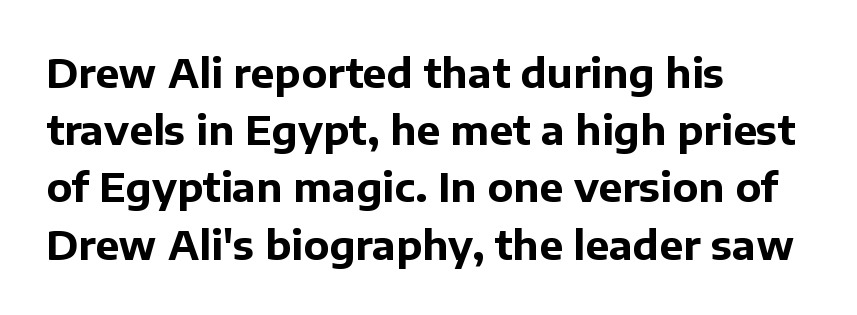
{"serif": "no", "italic": "no", "bold": "yes", "weight": "bold", "width": "normal", "stroke_contrast": "low", "x_height": "medium", "monospaced": "no", "underline": "no", "align": "left", "line_spacing": "normal", "line_spacing_ratio": 1.43, "letter_spacing": "normal", "letter_spacing_em": 0.0, "glyph_px": 40}
